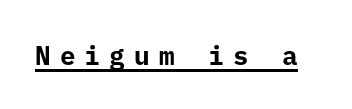
The image shows 26 px bold type, upright; set unusually wide letter spacing (+0.35 em), underlined.
